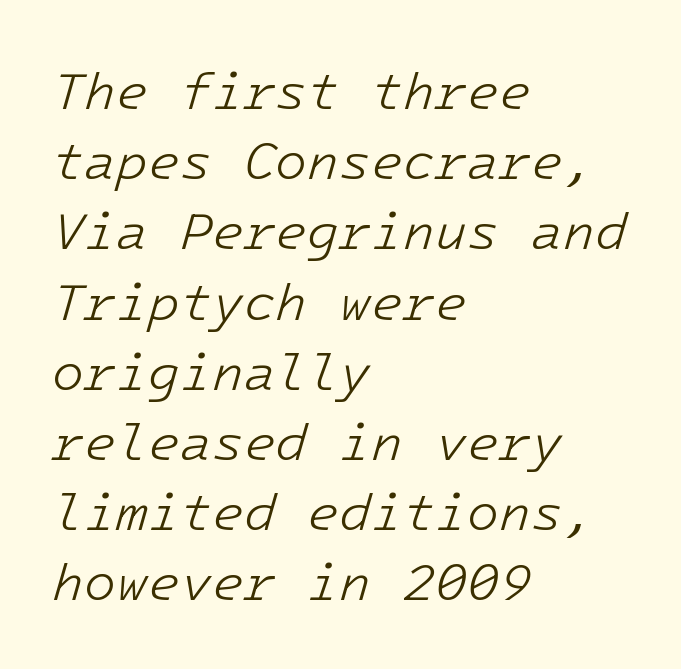
Q: Is the text bold? A: No.
Q: Is the text italic (slanted)? A: Yes, it leans right by about 16 degrees.
Q: Is the text underlined? A: No.
Q: How is the paragraph aligned? A: Left-aligned.
Q: Is the spacing between letters normal or unusually wide? A: Normal.
Q: Is the spacing between lines tight, normal or loose? A: Normal.
Q: Width (condensed, normal, or wide)? A: Normal.
Q: Stroke contrast? A: Low.
Q: x-height? A: Medium.
Q: Monospaced? A: Yes.
